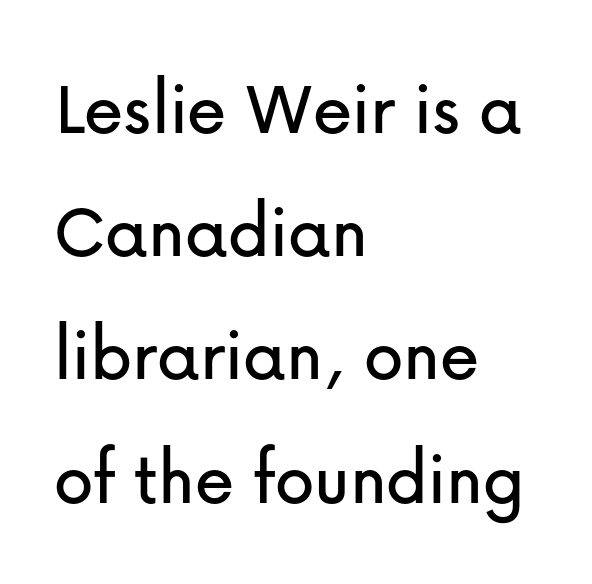
The image shows 79 px sans-serif type, upright; set left-aligned, normal line spacing (1.56x), normal letter spacing, not underlined; low stroke contrast and a medium x-height.
